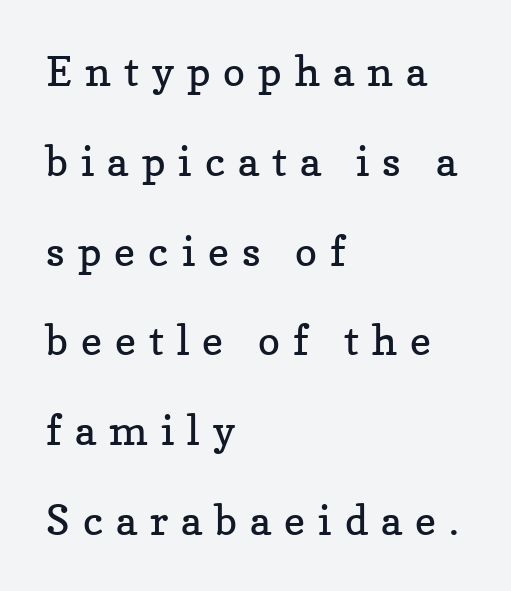
Q: Is the text bold? A: No.
Q: Is the text italic (slanted)? A: No, it is upright.
Q: Is the typeface a serif or a sans-serif typeface? A: Serif.
Q: Is the text underlined? A: No.
Q: How is the paragraph aligned? A: Left-aligned.
Q: Is the spacing between letters normal or unusually wide? A: Unusually wide.
Q: Is the spacing between lines tight, normal or loose? A: Loose.
Q: Width (condensed, normal, or wide)? A: Normal.
Q: Stroke contrast? A: Low.
Q: x-height? A: Medium.
Q: Monospaced? A: No.
